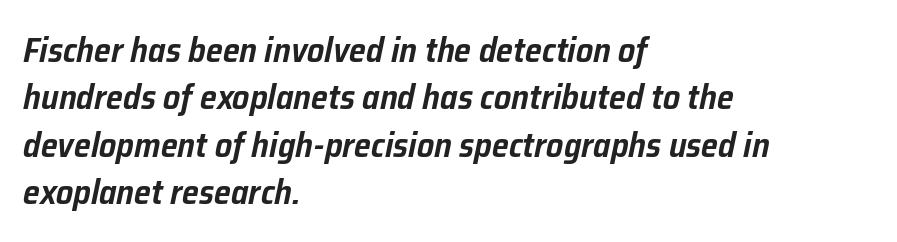
The image shows 34 px text type, italic (leaning right); set left-aligned, normal line spacing (1.39x), normal letter spacing, not underlined; low stroke contrast and a medium x-height.
